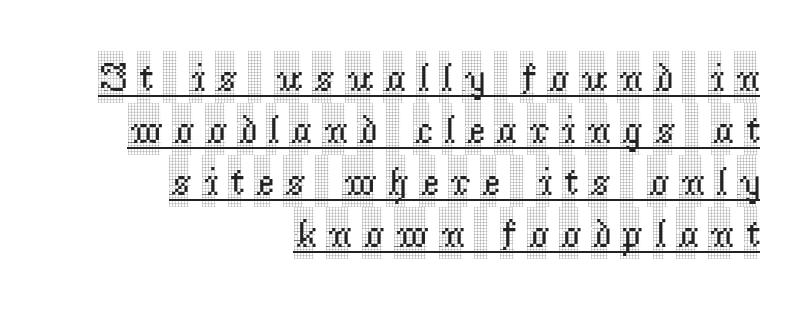
{"serif": "yes", "italic": "no", "width": "condensed", "x_height": "large", "monospaced": "no", "underline": "yes", "align": "right", "line_spacing": "normal", "line_spacing_ratio": 1.3, "letter_spacing": "wide", "letter_spacing_em": 0.27, "glyph_px": 40}
